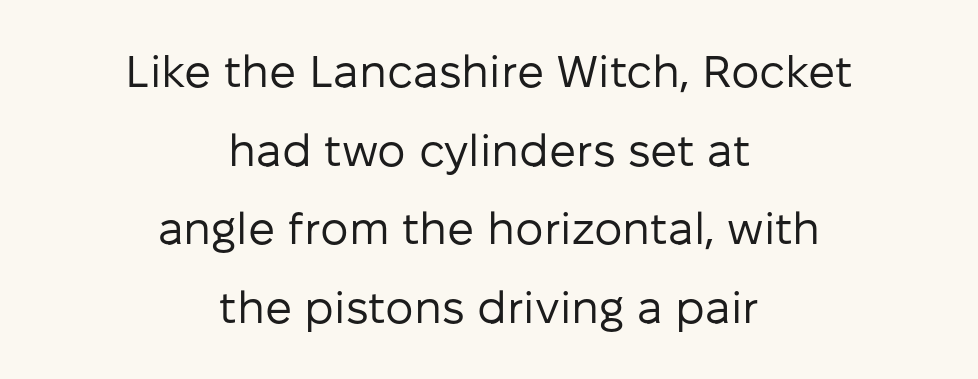
{"serif": "no", "italic": "no", "bold": "no", "weight": "regular", "width": "normal", "stroke_contrast": "low", "x_height": "medium", "monospaced": "no", "underline": "no", "align": "center", "line_spacing_ratio": 1.75, "letter_spacing": "normal", "letter_spacing_em": 0.0, "glyph_px": 45}
